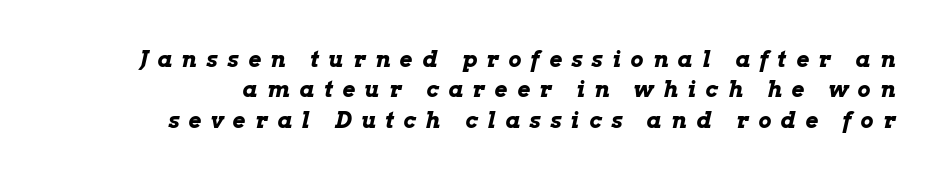
The image shows 22 px bold type, italic (leaning right); set normal line spacing (1.38x), unusually wide letter spacing (+0.44 em), not underlined.
